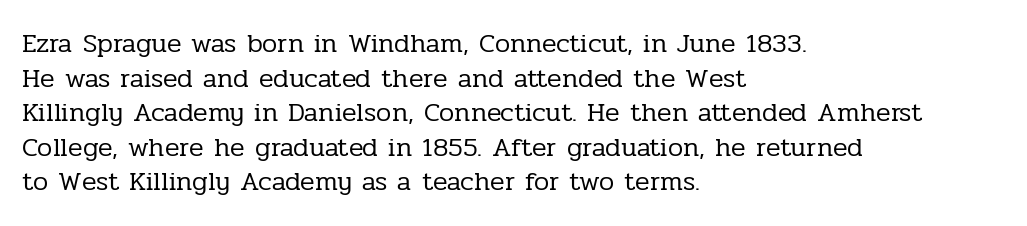
Q: Is the text bold? A: No.
Q: Is the text italic (slanted)? A: No, it is upright.
Q: Is the text underlined? A: No.
Q: How is the paragraph aligned? A: Left-aligned.
Q: Is the spacing between letters normal or unusually wide? A: Normal.
Q: Is the spacing between lines tight, normal or loose? A: Normal.
